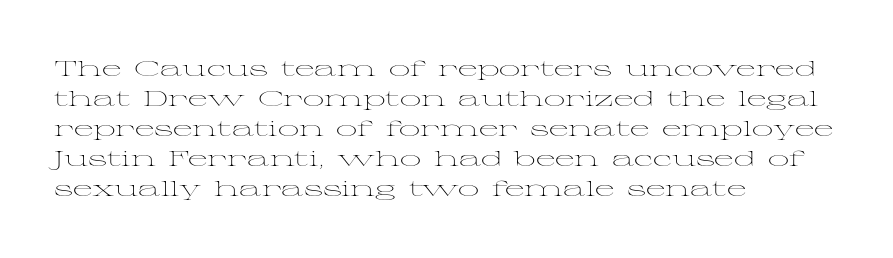
Compared with typical body copy, the letter spacing here is the same. The text block is weighted toward the left margin, trailing off unevenly rightward. The foot of each line stays bare and open. Evenly set lines give the paragraph a standard silhouette. Stroke thickness stays within the range of a standard reading face or lighter.
